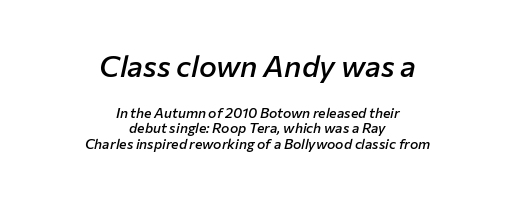
Layout note: lines centered. A student would notice the top passage is typeset larger than what follows. Interline gaps are noticeably narrow in this sample. Nothing unusual about the tracking: characters are spaced as the font intends.
